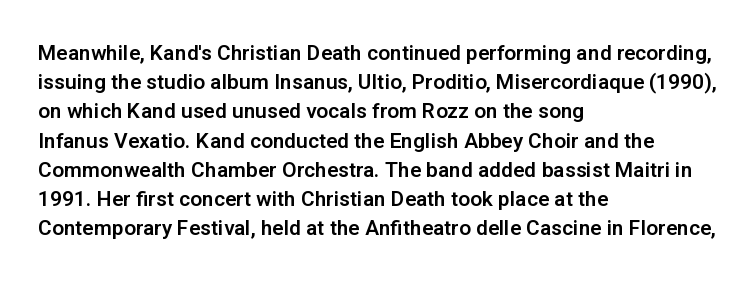
Each word holds together tightly as a unit, with standard inter-letter gaps. Left-aligned paragraph, ragged on the right. The vertical gap from one line to the next is medium. Nope, not italic — everything's standing straight. Check the space under the baseline: it is left empty.
